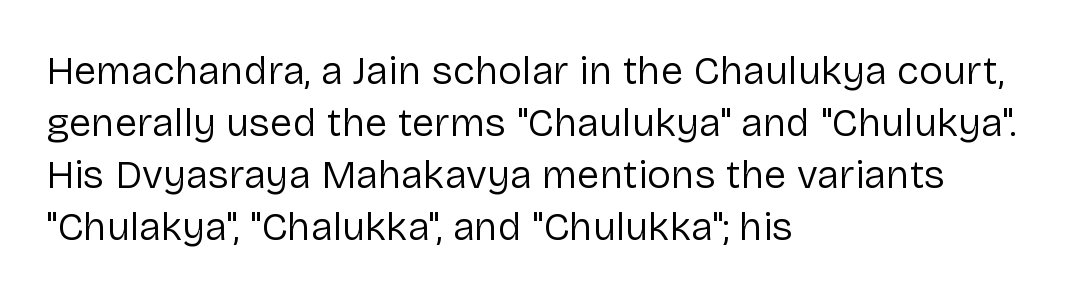
The lettering holds an erect, upright posture throughout. The rendering uses natural spacing where letterforms have individual widths. Notice how the passage keeps a crisp vertical edge on the left only. Students, observe: this is what conventionally led text looks like. The string is rendered with underlining switched off.
